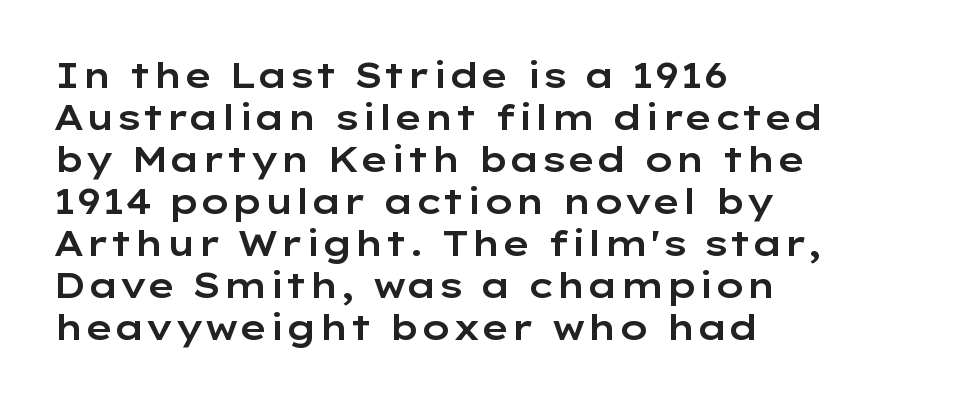
Q: Is the text italic (slanted)? A: No, it is upright.
Q: Is the typeface a serif or a sans-serif typeface? A: Sans-serif.
Q: Is the text underlined? A: No.
Q: How is the paragraph aligned? A: Left-aligned.
Q: Is the spacing between letters normal or unusually wide? A: Normal.
Q: Width (condensed, normal, or wide)? A: Wide.
Q: Stroke contrast? A: Low.
Q: x-height? A: Medium.
Q: Monospaced? A: No.
